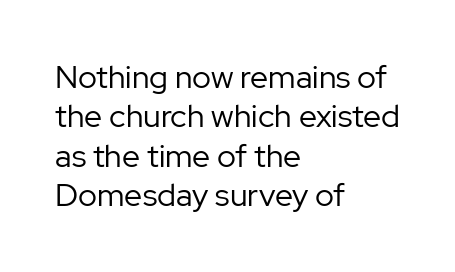
{"serif": "no", "italic": "no", "bold": "no", "weight": "regular", "width": "normal", "stroke_contrast": "low", "x_height": "medium", "monospaced": "no", "underline": "no", "align": "left", "line_spacing_ratio": 1.23, "letter_spacing": "normal", "letter_spacing_em": 0.0, "glyph_px": 32}
